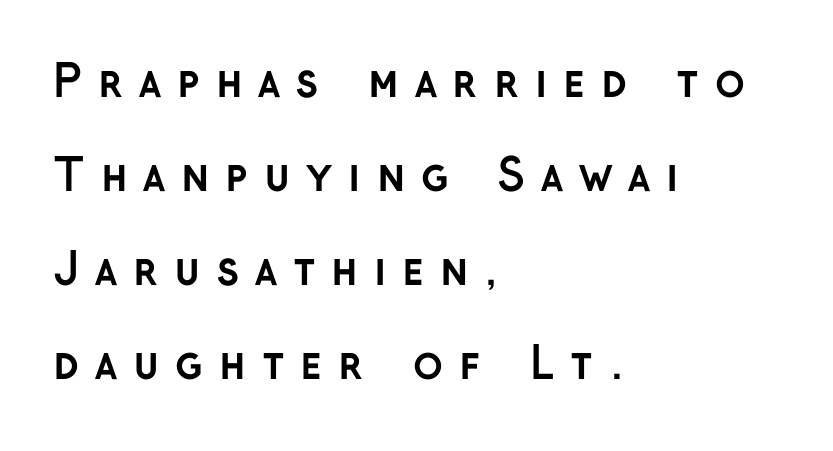
Q: Is the text bold? A: Yes.
Q: Is the text italic (slanted)? A: No, it is upright.
Q: Is the typeface a serif or a sans-serif typeface? A: Sans-serif.
Q: Is the text underlined? A: No.
Q: How is the paragraph aligned? A: Left-aligned.
Q: Is the spacing between letters normal or unusually wide? A: Unusually wide.
Q: Is the spacing between lines tight, normal or loose? A: Loose.
Q: Width (condensed, normal, or wide)? A: Normal.
Q: Stroke contrast? A: Low.
Q: x-height? A: Medium.
Q: Monospaced? A: No.
